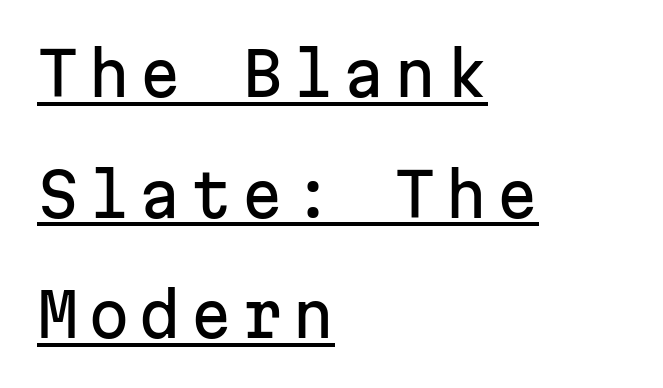
{"serif": "no", "italic": "no", "width": "normal", "stroke_contrast": "low", "x_height": "medium", "monospaced": "yes", "underline": "yes", "align": "left", "line_spacing": "loose", "line_spacing_ratio": 2.01, "glyph_px": 60}
